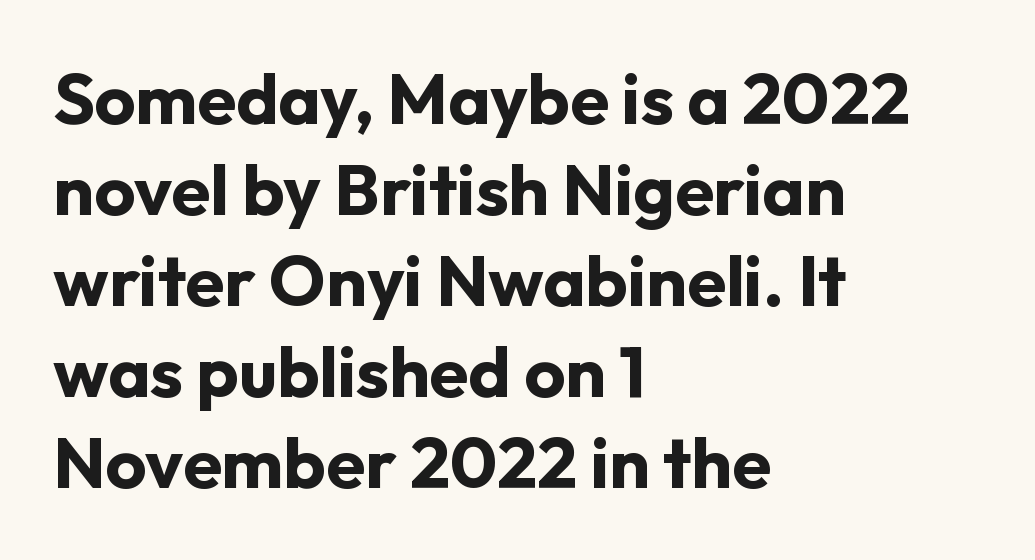
Style check: upright. Does the weight exceed regular? Yes, all the way to bold. The font family rendered here belongs to the sans-serif group. Vertically, the passage feels balanced, rows spaced as you'd expect. The baseline area is clear. Every row of glyphs begins at an identical x-position on the left.
